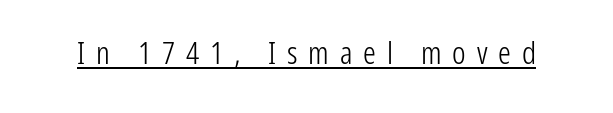
Q: Is the text bold? A: No.
Q: Is the text italic (slanted)? A: No, it is upright.
Q: Is the typeface a serif or a sans-serif typeface? A: Sans-serif.
Q: Is the text underlined? A: Yes.
Q: Is the spacing between letters normal or unusually wide? A: Unusually wide.
Q: Width (condensed, normal, or wide)? A: Condensed.
Q: Stroke contrast? A: Low.
Q: x-height? A: Medium.
Q: Monospaced? A: No.
